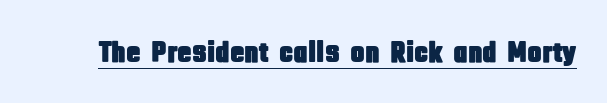
The image shows 30 px condensed sans-serif type, upright; set normal letter spacing, underlined; low stroke contrast and a large x-height.
